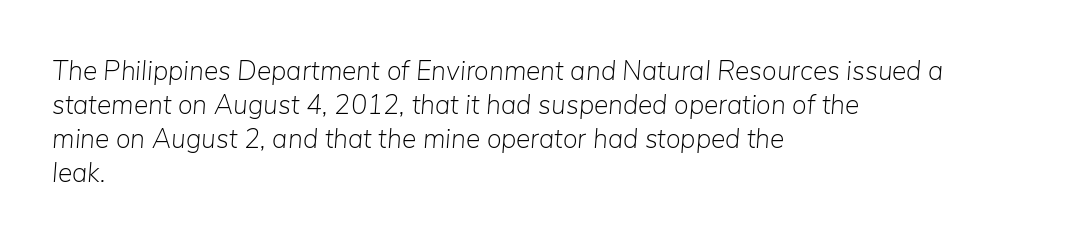
The image shows 27 px text type, italic (leaning right); set left-aligned, normal line spacing (1.26x), normal letter spacing, not underlined.
